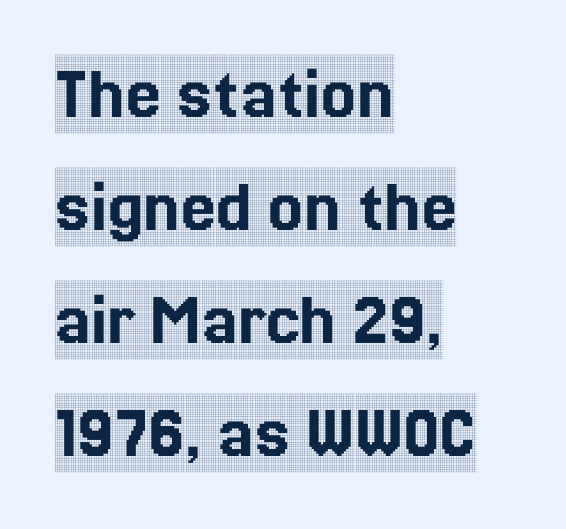
The image shows 78 px condensed serif type, upright; set left-aligned, normal line spacing (1.45x), normal letter spacing, not underlined; a large x-height.
